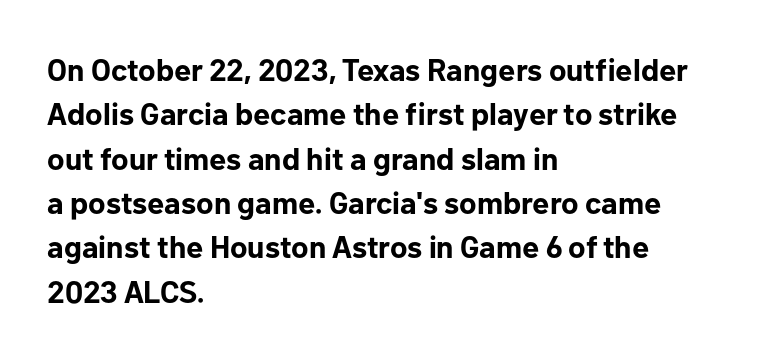
Q: Is the text bold? A: Yes.
Q: Is the text italic (slanted)? A: No, it is upright.
Q: Is the typeface a serif or a sans-serif typeface? A: Sans-serif.
Q: Is the text underlined? A: No.
Q: How is the paragraph aligned? A: Left-aligned.
Q: Is the spacing between letters normal or unusually wide? A: Normal.
Q: Is the spacing between lines tight, normal or loose? A: Normal.
Q: Width (condensed, normal, or wide)? A: Normal.
Q: Stroke contrast? A: Low.
Q: x-height? A: Medium.
Q: Monospaced? A: No.
